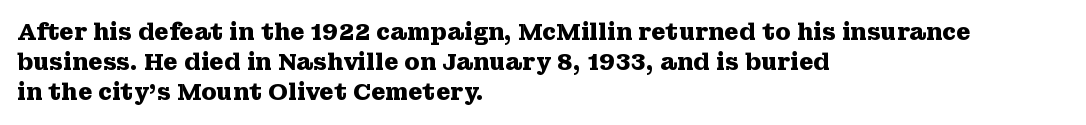
The image shows 23 px bold type, upright; set left-aligned, normal line spacing (1.31x), normal letter spacing, not underlined.
